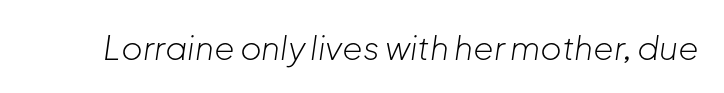
The image shows 33 px light type, italic (leaning right); set normal letter spacing, not underlined; low stroke contrast and a medium x-height.
